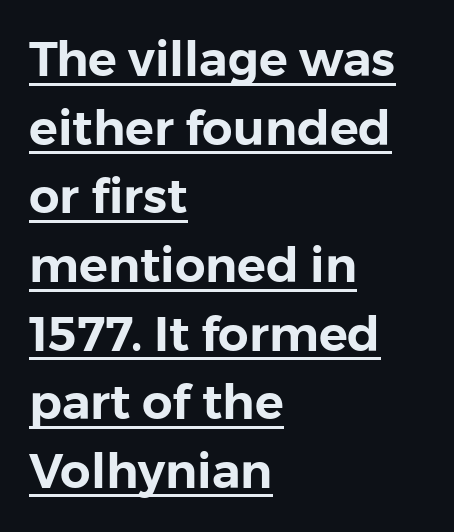
Q: Is the text italic (slanted)? A: No, it is upright.
Q: Is the typeface a serif or a sans-serif typeface? A: Sans-serif.
Q: Is the text underlined? A: Yes.
Q: How is the paragraph aligned? A: Left-aligned.
Q: Is the spacing between letters normal or unusually wide? A: Normal.
Q: Is the spacing between lines tight, normal or loose? A: Normal.
Q: Width (condensed, normal, or wide)? A: Normal.
Q: Stroke contrast? A: Low.
Q: x-height? A: Medium.
Q: Monospaced? A: No.
